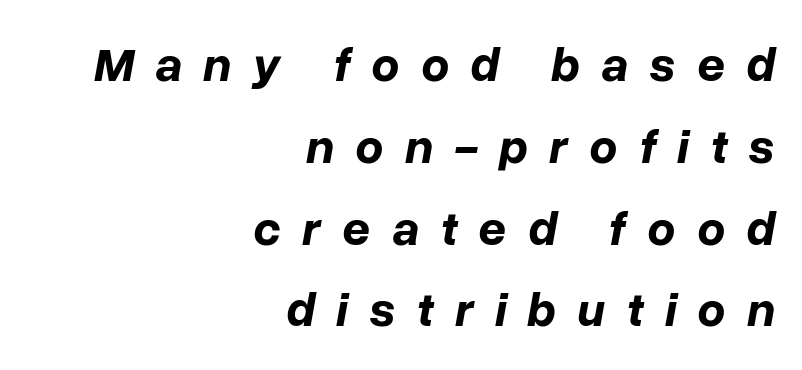
{"italic": "yes", "lean": "right", "slant_degrees": 10, "bold": "yes", "weight": "bold", "width": "normal", "stroke_contrast": "low", "x_height": "medium", "monospaced": "no", "underline": "no", "align": "right", "line_spacing": "normal", "line_spacing_ratio": 1.67, "letter_spacing": "wide", "letter_spacing_em": 0.43, "glyph_px": 49}
